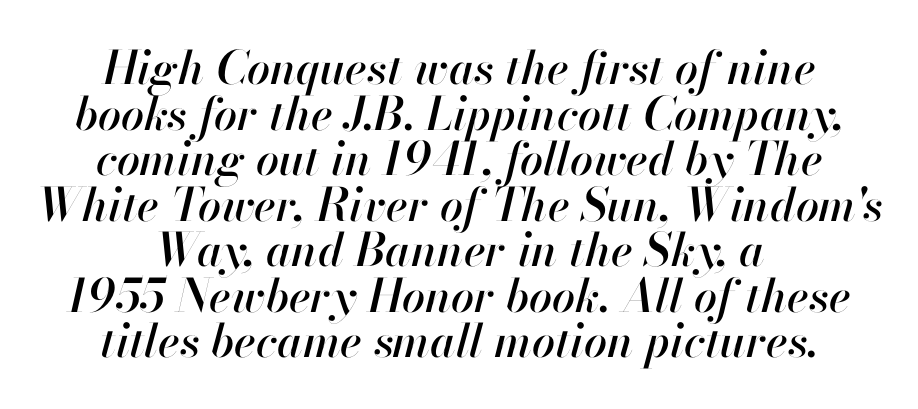
Rows of type sit shoulder to shoulder in the vertical direction. Character widths vary here, with narrow letters taking less room than wide ones. Horizontally, the lines are justified to the midpoint only. The letterforms sit shoulder to shoulder at normal distance. Quick note: italic.
